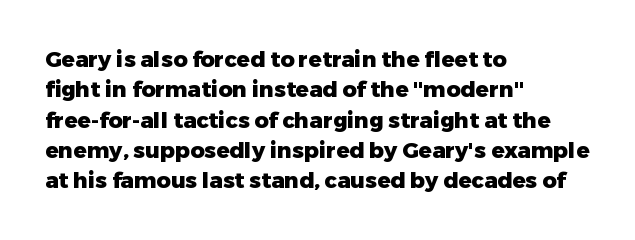
{"italic": "no", "bold": "yes", "underline": "no", "align": "left", "line_spacing": "normal", "line_spacing_ratio": 1.38, "letter_spacing": "normal", "letter_spacing_em": 0.0, "glyph_px": 22}
